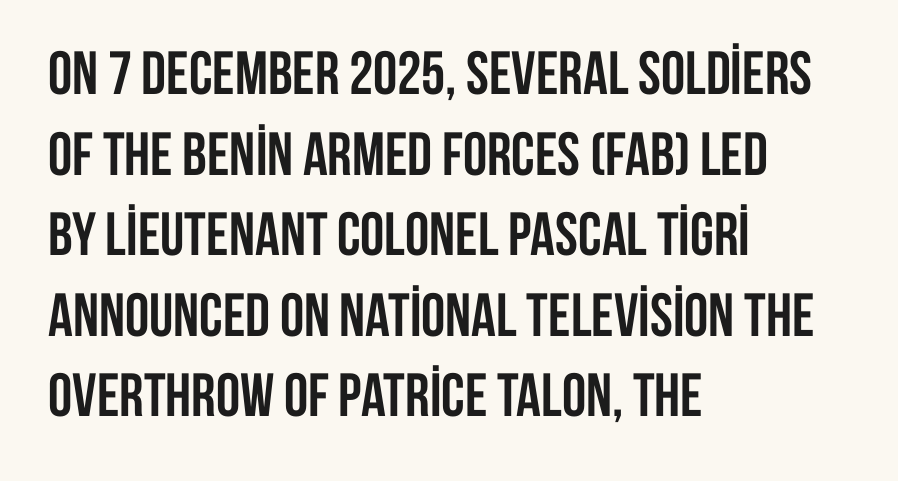
{"serif": "no", "italic": "no", "bold": "yes", "weight": "semibold", "width": "condensed", "stroke_contrast": "low", "x_height": "large", "monospaced": "no", "underline": "no", "align": "left", "line_spacing": "normal", "line_spacing_ratio": 1.32, "letter_spacing": "normal", "letter_spacing_em": 0.0, "glyph_px": 61}
